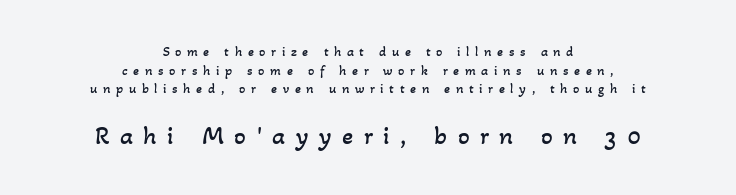
Q: Is the text bold? A: No.
Q: Is the text underlined? A: No.
Q: How is the paragraph aligned? A: Centered.
Q: Is the spacing between letters normal or unusually wide? A: Unusually wide.
Q: Is the spacing between lines tight, normal or loose? A: Normal.
Q: Which block of text is set in a larger size, the first (top) or the second (bottom)? A: The second (bottom) one.
